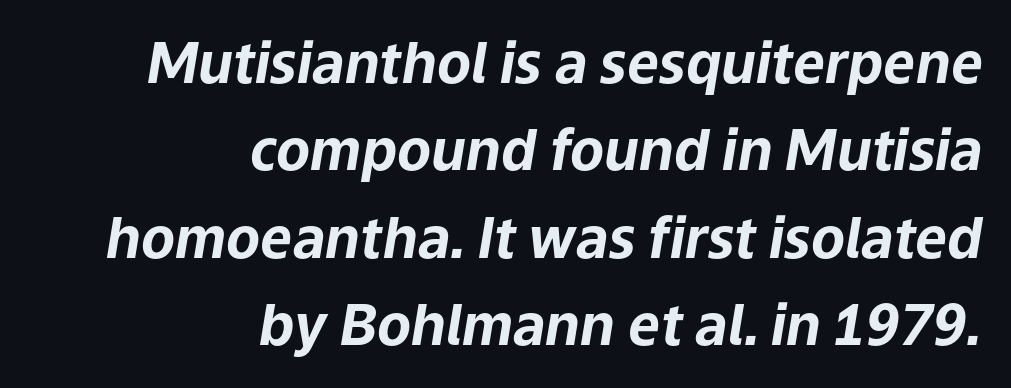
The rows are spaced the way most documents space them. Each letter keeps its own natural width here, so spacing adapts to shape. The string is rendered with underlining switched off. Tall strokes in this sample are angled rather than plumb. Inter-character spacing is left at the font's built-in metrics. The lines are quadded right.
